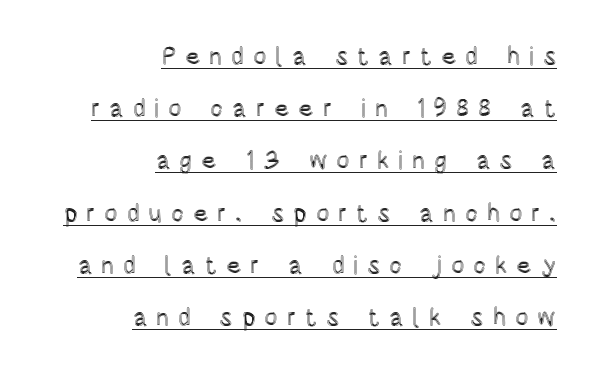
Q: Is the text italic (slanted)? A: No, it is upright.
Q: Is the text underlined? A: Yes.
Q: How is the paragraph aligned? A: Right-aligned.
Q: Is the spacing between letters normal or unusually wide? A: Unusually wide.
Q: Is the spacing between lines tight, normal or loose? A: Loose.
